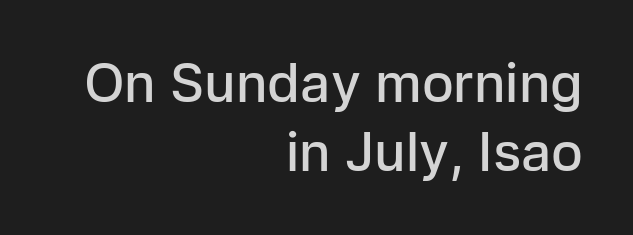
Q: Is the text bold? A: Semi-bold.
Q: Is the text italic (slanted)? A: No, it is upright.
Q: Is the typeface a serif or a sans-serif typeface? A: Sans-serif.
Q: Is the text underlined? A: No.
Q: How is the paragraph aligned? A: Right-aligned.
Q: Is the spacing between letters normal or unusually wide? A: Normal.
Q: Is the spacing between lines tight, normal or loose? A: Normal.
Q: Width (condensed, normal, or wide)? A: Normal.
Q: Stroke contrast? A: Low.
Q: x-height? A: Medium.
Q: Monospaced? A: No.
